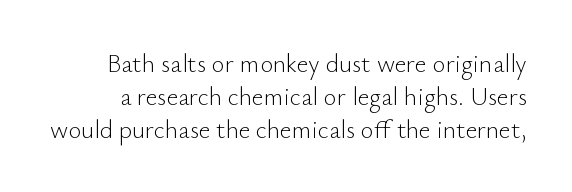
The letters sit at their default tracking, neither squeezed nor spread. Only glyphs here, with clear space below each row. The lettering holds an erect, upright posture throughout. Heaviness? Minimal to ordinary, like unemphasized prose.
